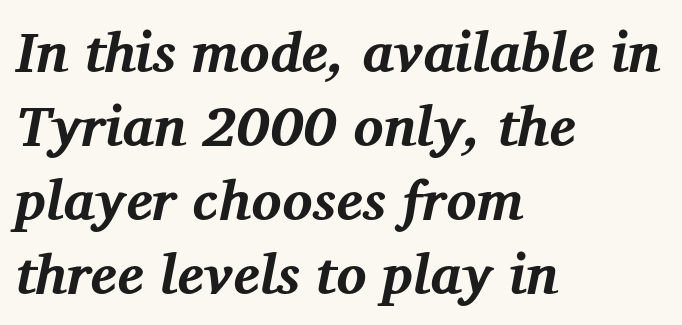
The image shows 56 px bold serif type, italic (leaning right); set left-aligned, normal line spacing (1.32x), normal letter spacing, not underlined; medium stroke contrast and a medium x-height.
